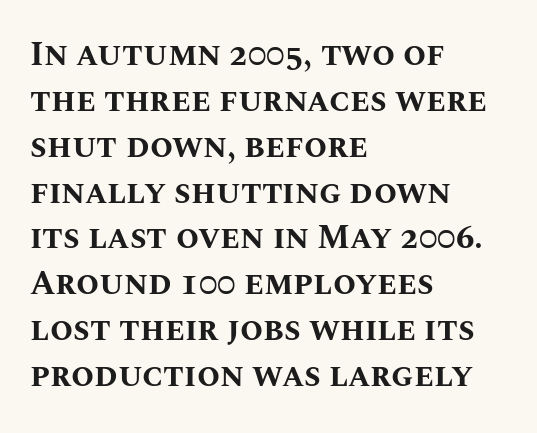
The passage shown has conventional tracking throughout. Successive baselines arrive at the customary interval. The space directly below the letters is spotless. This sample is left-justified, so line endings fall wherever the words run out. Note the varied advance widths — an 'i' is clearly narrower than an 'm'.
